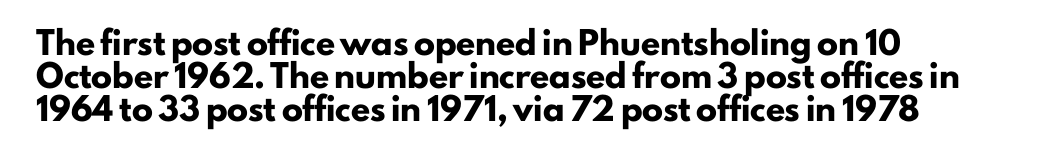
{"italic": "no", "bold": "yes", "underline": "no", "align": "left", "line_spacing": "normal", "line_spacing_ratio": 1.58, "letter_spacing": "normal", "letter_spacing_em": 0.0, "glyph_px": 21}
